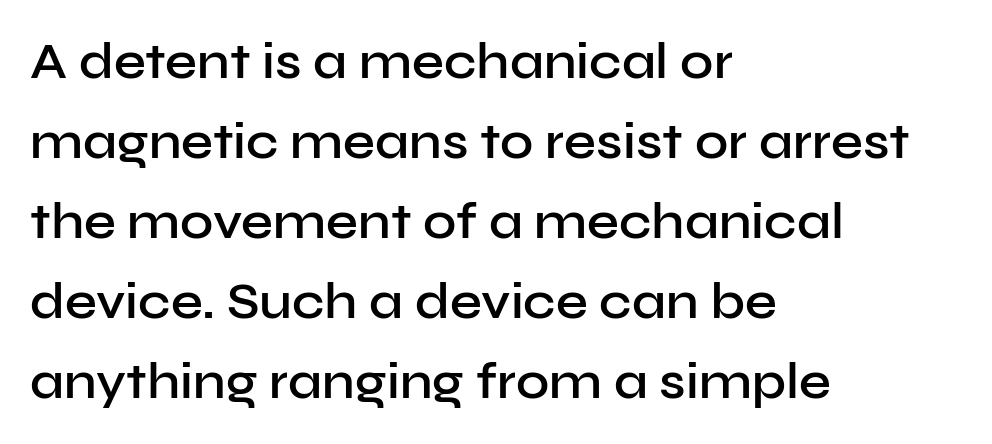
{"serif": "no", "italic": "no", "bold": "semi", "weight": "semibold", "width": "normal", "stroke_contrast": "low", "x_height": "medium", "monospaced": "no", "underline": "no", "align": "left", "line_spacing": "normal", "line_spacing_ratio": 1.57, "letter_spacing": "normal", "letter_spacing_em": 0.0, "glyph_px": 51}
